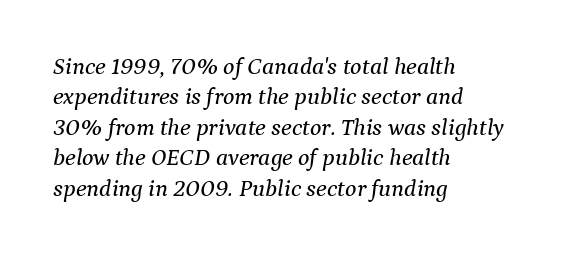
Q: Is the text italic (slanted)? A: Yes, it leans right by about 9 degrees.
Q: Is the text underlined? A: No.
Q: How is the paragraph aligned? A: Left-aligned.
Q: Is the spacing between letters normal or unusually wide? A: Normal.
Q: Is the spacing between lines tight, normal or loose? A: Normal.
